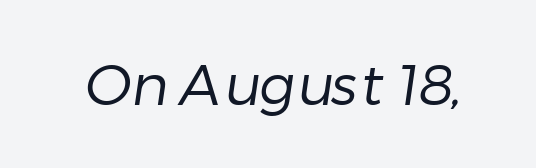
The image shows 57 px regular-weight sans-serif type; set normal letter spacing, not underlined; low stroke contrast and a medium x-height.
